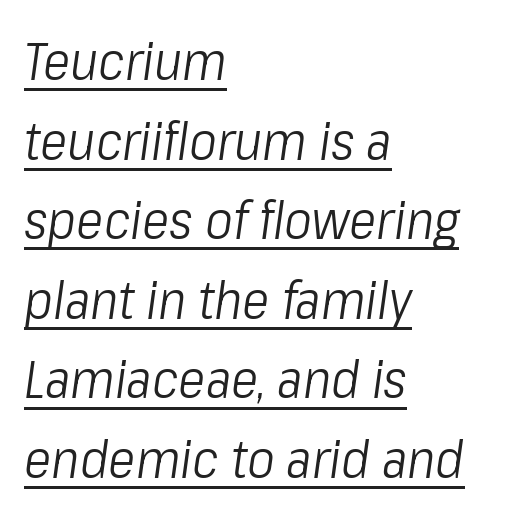
{"italic": "yes", "lean": "right", "slant_degrees": 8, "bold": "no", "weight": "light", "width": "condensed", "stroke_contrast": "low", "x_height": "medium", "monospaced": "no", "underline": "yes", "align": "left", "line_spacing": "normal", "line_spacing_ratio": 1.53, "letter_spacing": "normal", "letter_spacing_em": 0.0, "glyph_px": 52}
